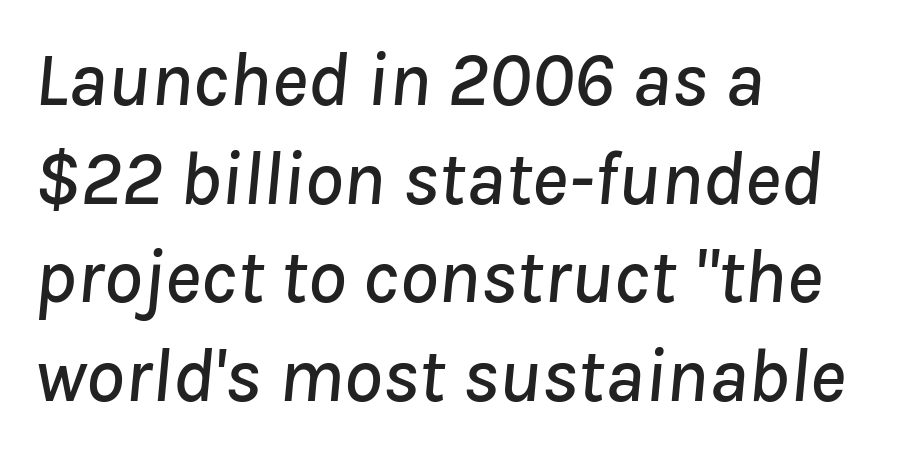
The image shows 77 px text type, italic (leaning right); set left-aligned, normal line spacing (1.28x), normal letter spacing, not underlined; low stroke contrast and a medium x-height.
